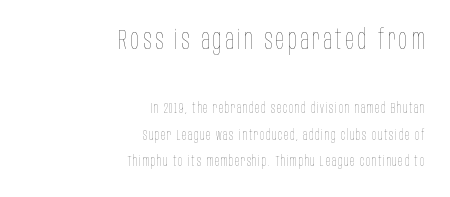
Each letter keeps its own natural width here, so spacing adapts to shape. Rule under the text: the space is simply empty. Block one is the big one; block two sits smaller underneath. If you drew a line through each stem, it would be perfectly vertical. These lines are set flush right with a ragged left edge. The weight would be labelled regular, book, light, or lighter still.
